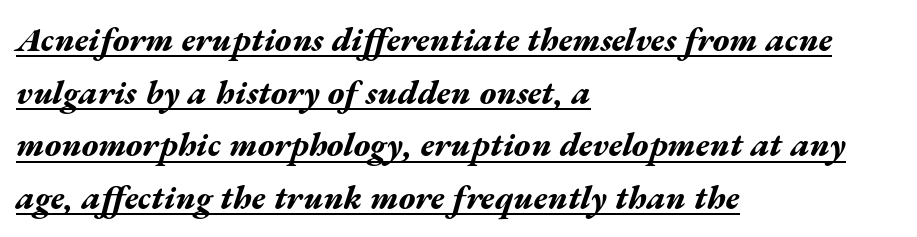
The image shows 34 px bold, wide type, italic (leaning right); set left-aligned, normal line spacing (1.55x), normal letter spacing, underlined; medium stroke contrast and a medium x-height.
